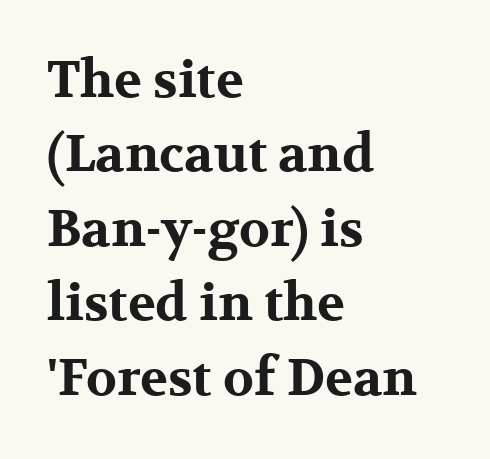
The image shows 51 px bold, wide serif type, upright; set left-aligned, normal line spacing (1.46x), normal letter spacing, not underlined; medium stroke contrast and a medium x-height.
